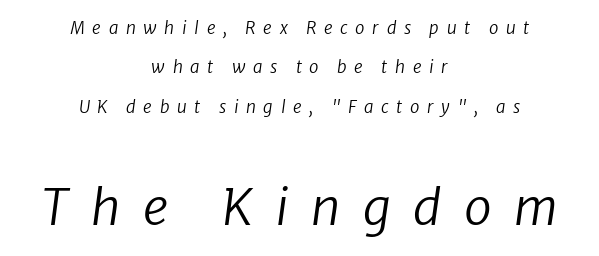
Q: Is the text bold? A: No.
Q: Is the text italic (slanted)? A: Yes, it leans right by about 8 degrees.
Q: Is the text underlined? A: No.
Q: How is the paragraph aligned? A: Centered.
Q: Is the spacing between letters normal or unusually wide? A: Unusually wide.
Q: Is the spacing between lines tight, normal or loose? A: Loose.
Q: Which block of text is set in a larger size, the first (top) or the second (bottom)? A: The second (bottom) one.
Q: Width (condensed, normal, or wide)? A: Normal.
Q: Stroke contrast? A: Low.
Q: x-height? A: Medium.
Q: Monospaced? A: No.
